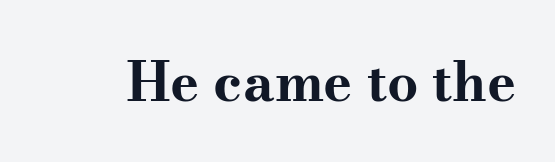
The image shows 55 px bold, wide serif type, upright; set normal letter spacing, not underlined; medium stroke contrast and a small x-height.
